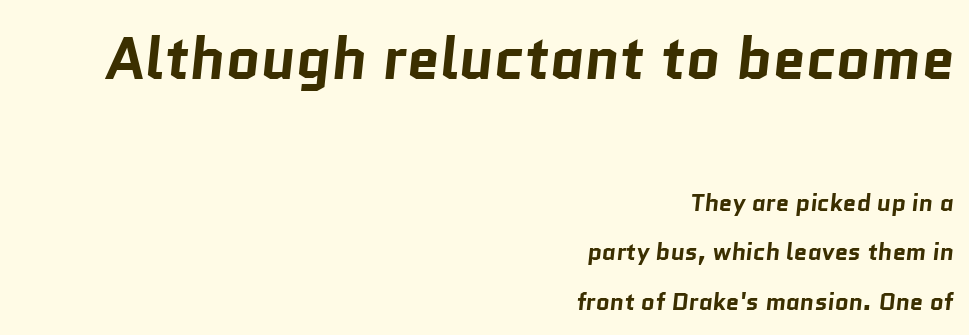
Q: Is the text bold? A: Yes.
Q: Is the typeface a serif or a sans-serif typeface? A: Sans-serif.
Q: Is the text underlined? A: No.
Q: How is the paragraph aligned? A: Right-aligned.
Q: Is the spacing between letters normal or unusually wide? A: Normal.
Q: Is the spacing between lines tight, normal or loose? A: Loose.
Q: Which block of text is set in a larger size, the first (top) or the second (bottom)? A: The first (top) one.
Q: Width (condensed, normal, or wide)? A: Normal.
Q: Stroke contrast? A: Low.
Q: x-height? A: Medium.
Q: Monospaced? A: No.
